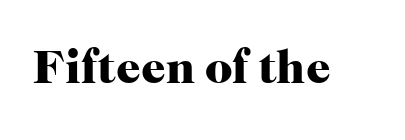
Each glyph is drawn with heavy, bold strokes. Caption: standard tracking, unaltered. Descender tails drop into unmarked territory. Note the varied advance widths — an 'i' is clearly narrower than an 'm'. The letters carry serifs — small finishing strokes at the ends of their stems.
